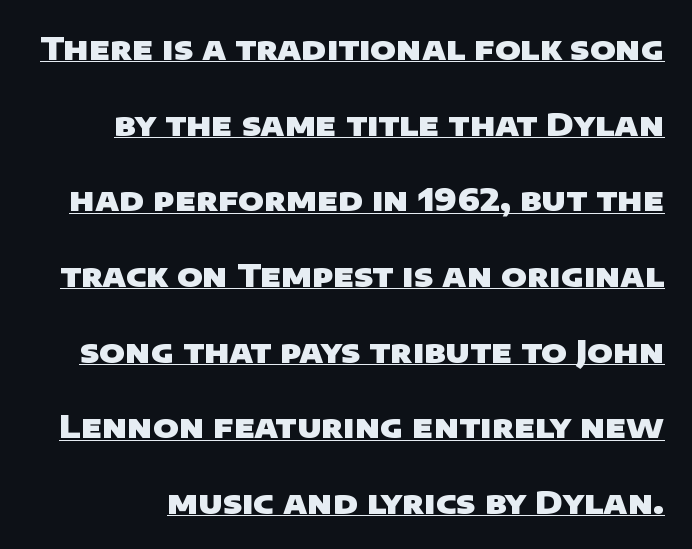
{"serif": "no", "bold": "yes", "weight": "heavy", "width": "wide", "stroke_contrast": "low", "x_height": "large", "monospaced": "no", "underline": "yes", "line_spacing": "loose", "line_spacing_ratio": 2.44, "letter_spacing": "normal", "letter_spacing_em": 0.0, "glyph_px": 31}
